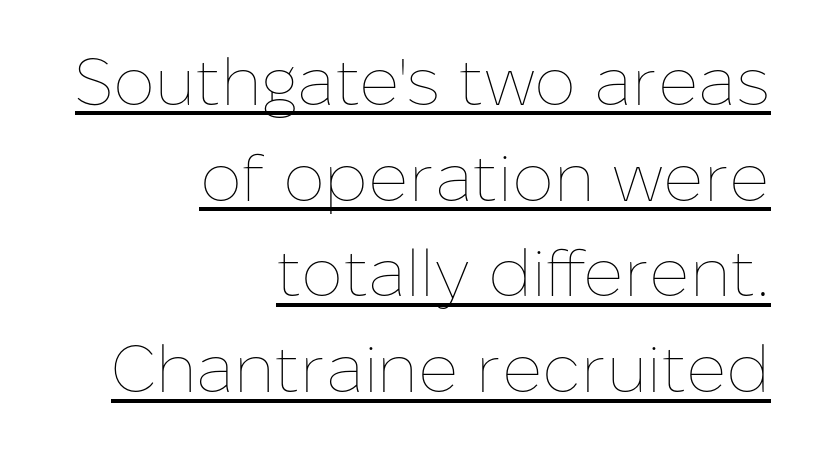
The image shows 66 px thin type, upright; set right-aligned, normal line spacing (1.45x), normal letter spacing, underlined; low stroke contrast and a medium x-height.
